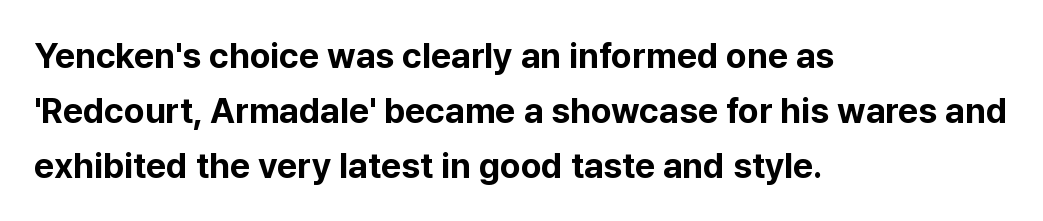
{"serif": "no", "italic": "no", "bold": "yes", "weight": "bold", "width": "normal", "stroke_contrast": "low", "x_height": "medium", "monospaced": "no", "underline": "no", "align": "left", "line_spacing": "normal", "line_spacing_ratio": 1.57, "letter_spacing": "normal", "letter_spacing_em": 0.0, "glyph_px": 35}
